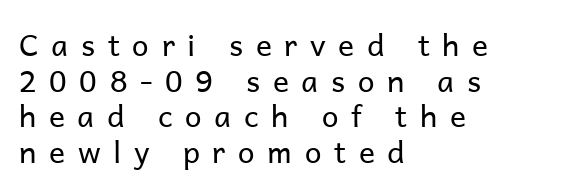
{"serif": "no", "italic": "no", "bold": "no", "weight": "regular", "width": "normal", "stroke_contrast": "low", "x_height": "medium", "monospaced": "no", "underline": "no", "align": "left", "line_spacing_ratio": 1.19, "letter_spacing": "wide", "letter_spacing_em": 0.42, "glyph_px": 30}
